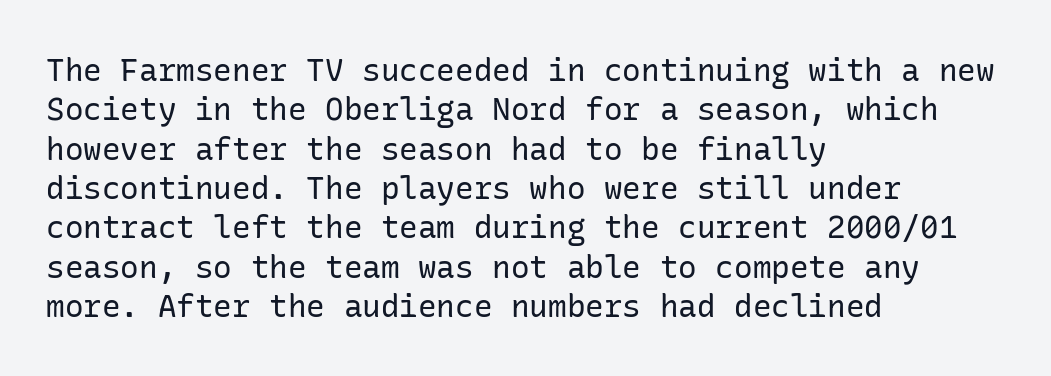
Q: Is the text bold? A: No.
Q: Is the text italic (slanted)? A: No, it is upright.
Q: Is the typeface a serif or a sans-serif typeface? A: Sans-serif.
Q: Is the text underlined? A: No.
Q: How is the paragraph aligned? A: Left-aligned.
Q: Is the spacing between letters normal or unusually wide? A: Normal.
Q: Is the spacing between lines tight, normal or loose? A: Normal.
Q: Width (condensed, normal, or wide)? A: Normal.
Q: Stroke contrast? A: Low.
Q: x-height? A: Medium.
